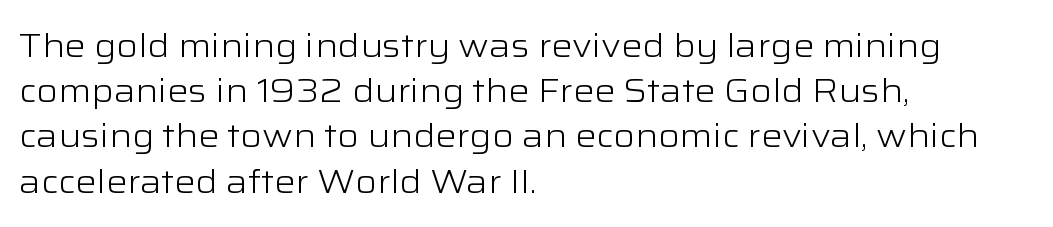
The image shows 33 px light, wide sans-serif type, upright; set left-aligned, normal line spacing (1.37x), normal letter spacing, not underlined; low stroke contrast and a medium x-height.
